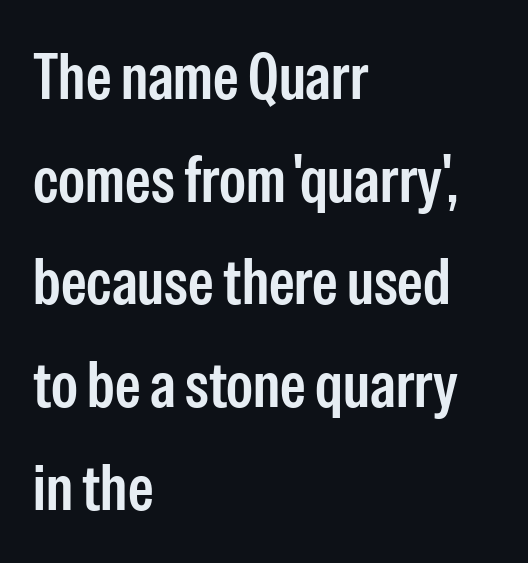
A typesetter would call this leading conventional body-copy spacing. The type sits square on the baseline with zero lean. The string is rendered with underlining switched off. This sample uses a sans-serif face. Looks like regular typesetting: each glyph gets only the width it needs.
